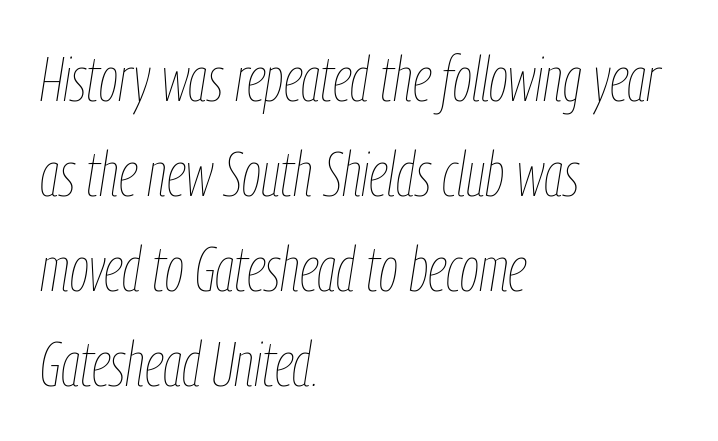
Q: Is the text bold? A: No.
Q: Is the text italic (slanted)? A: Yes, it leans right by about 9 degrees.
Q: Is the text underlined? A: No.
Q: How is the paragraph aligned? A: Left-aligned.
Q: Is the spacing between letters normal or unusually wide? A: Normal.
Q: Is the spacing between lines tight, normal or loose? A: Normal.
Q: Width (condensed, normal, or wide)? A: Condensed.
Q: Stroke contrast? A: Low.
Q: x-height? A: Medium.
Q: Monospaced? A: No.
